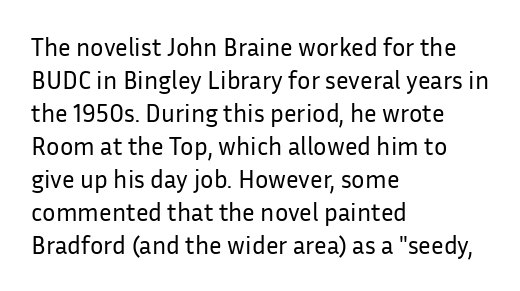
{"italic": "no", "bold": "no", "underline": "no", "align": "left", "line_spacing": "normal", "line_spacing_ratio": 1.32, "letter_spacing": "normal", "letter_spacing_em": 0.0, "glyph_px": 25}
